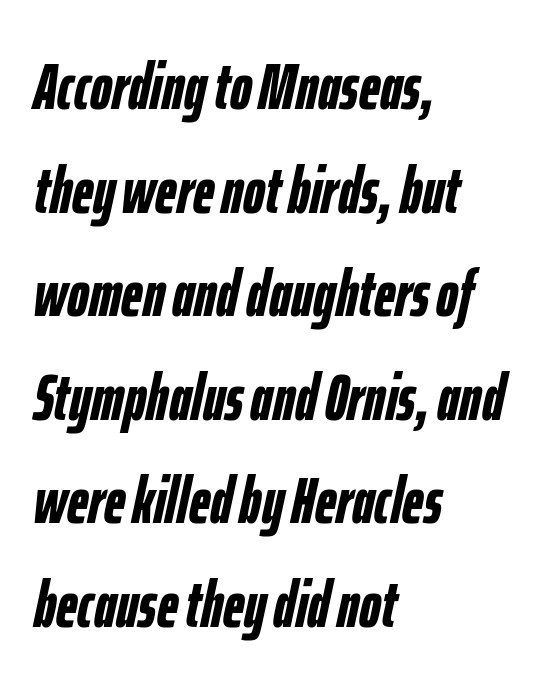
Q: Is the text bold? A: Yes.
Q: Is the text italic (slanted)? A: Yes, it leans right by about 12 degrees.
Q: Is the text underlined? A: No.
Q: How is the paragraph aligned? A: Left-aligned.
Q: Is the spacing between letters normal or unusually wide? A: Normal.
Q: Is the spacing between lines tight, normal or loose? A: Normal.
Q: Width (condensed, normal, or wide)? A: Condensed.
Q: Stroke contrast? A: Low.
Q: x-height? A: Medium.
Q: Monospaced? A: No.
